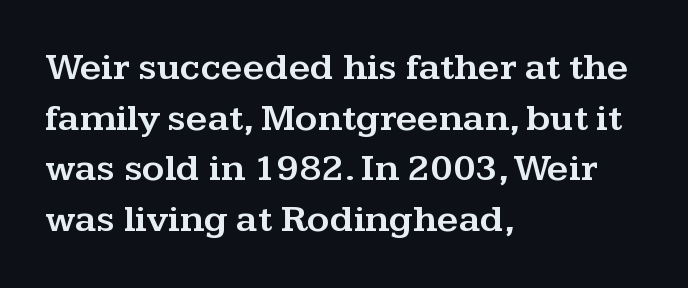
{"serif": "yes", "italic": "no", "width": "wide", "stroke_contrast": "medium", "x_height": "medium", "monospaced": "no", "underline": "no", "align": "left", "line_spacing": "normal", "line_spacing_ratio": 1.33, "letter_spacing": "normal", "letter_spacing_em": 0.0, "glyph_px": 38}
